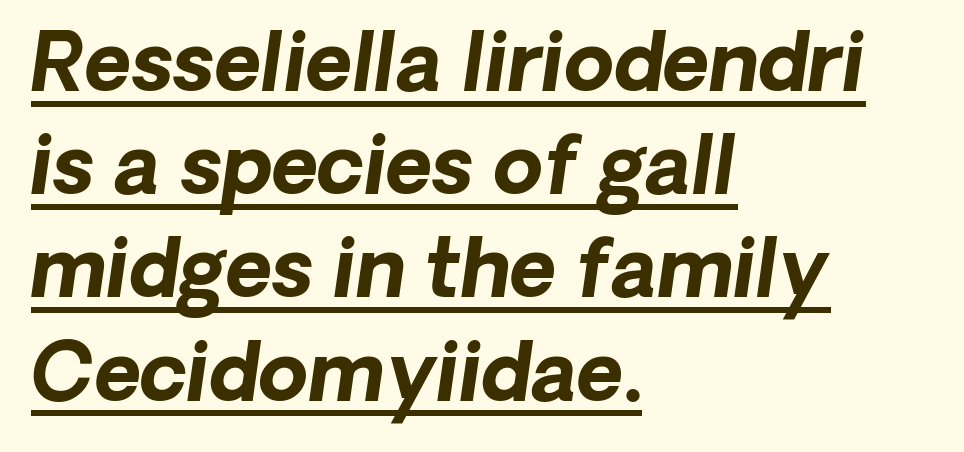
The image shows 80 px bold sans-serif type; set left-aligned, normal line spacing (1.29x), normal letter spacing, underlined; low stroke contrast and a medium x-height.
